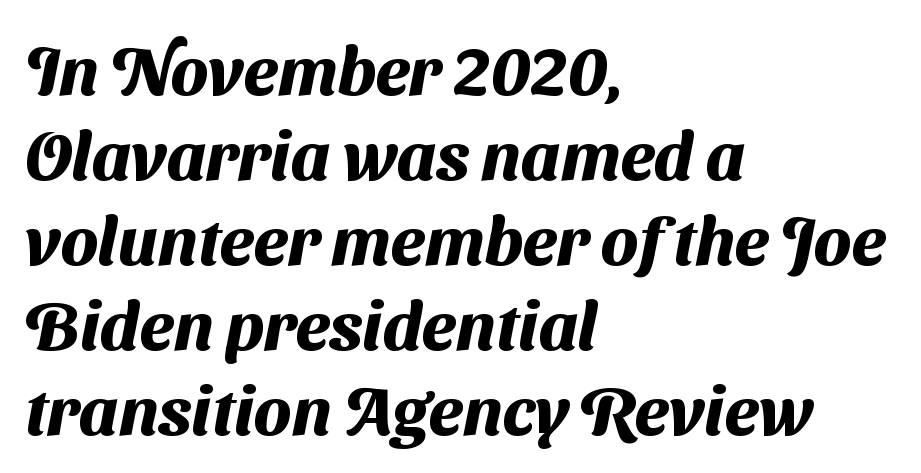
Q: Is the text bold? A: Yes.
Q: Is the typeface a serif or a sans-serif typeface? A: Sans-serif.
Q: Is the text underlined? A: No.
Q: How is the paragraph aligned? A: Left-aligned.
Q: Is the spacing between letters normal or unusually wide? A: Normal.
Q: Is the spacing between lines tight, normal or loose? A: Normal.
Q: Width (condensed, normal, or wide)? A: Normal.
Q: Stroke contrast? A: Medium.
Q: x-height? A: Medium.
Q: Monospaced? A: No.
